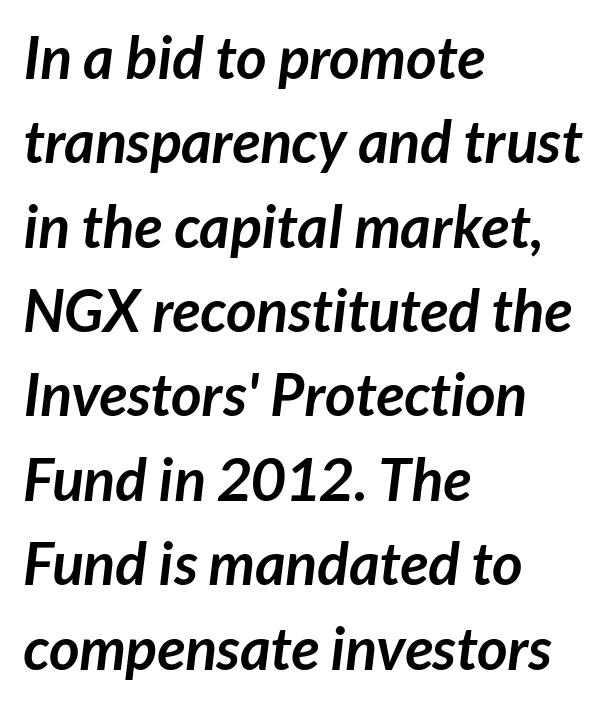
{"serif": "no", "bold": "yes", "weight": "semibold", "width": "normal", "stroke_contrast": "low", "x_height": "medium", "monospaced": "no", "underline": "no", "align": "left", "line_spacing": "normal", "line_spacing_ratio": 1.43, "letter_spacing": "normal", "letter_spacing_em": 0.0, "glyph_px": 59}
